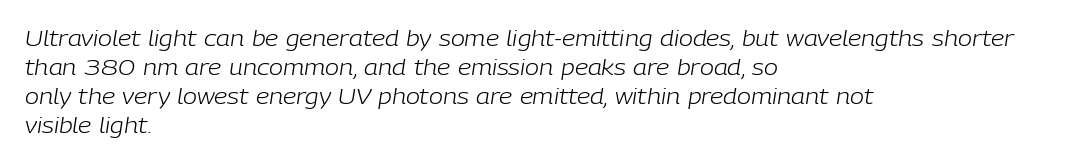
Q: Is the text bold? A: No.
Q: Is the text italic (slanted)? A: Yes, it leans right by about 9 degrees.
Q: Is the text underlined? A: No.
Q: How is the paragraph aligned? A: Left-aligned.
Q: Is the spacing between letters normal or unusually wide? A: Normal.
Q: Is the spacing between lines tight, normal or loose? A: Normal.
